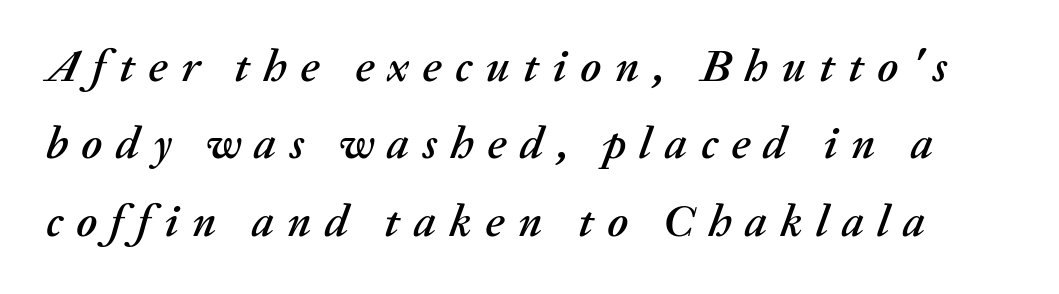
The image shows 46 px text type, italic (leaning right); set normal line spacing (1.68x), unusually wide letter spacing (+0.29 em), not underlined; medium stroke contrast and a medium x-height.
